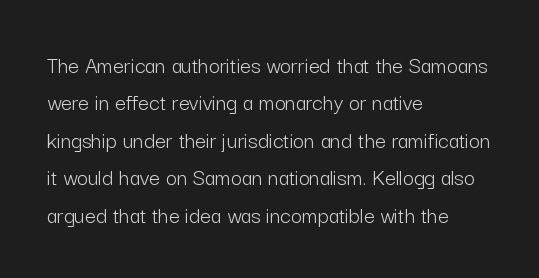
The image shows 24 px text type, upright; set left-aligned, normal line spacing (1.56x), normal letter spacing, not underlined.
